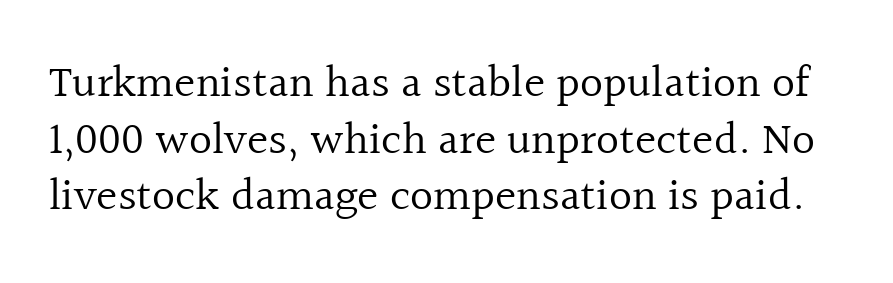
Q: Is the text bold? A: No.
Q: Is the text italic (slanted)? A: No, it is upright.
Q: Is the typeface a serif or a sans-serif typeface? A: Serif.
Q: Is the text underlined? A: No.
Q: Is the spacing between letters normal or unusually wide? A: Normal.
Q: Is the spacing between lines tight, normal or loose? A: Normal.
Q: Width (condensed, normal, or wide)? A: Normal.
Q: x-height? A: Medium.
Q: Monospaced? A: No.
